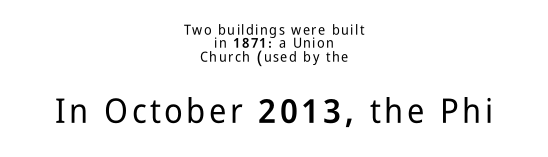
The image shows 34 px condensed sans-serif type, upright; set centered, tight line spacing (0.96x), not underlined; the second (bottom) block is 2.43x larger; low stroke contrast and a medium x-height.
